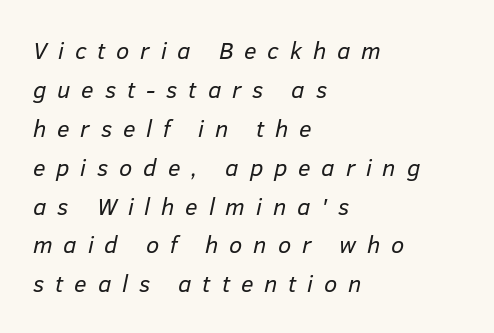
Q: Is the text bold? A: No.
Q: Is the text italic (slanted)? A: Yes, it leans right by about 12 degrees.
Q: Is the text underlined? A: No.
Q: How is the paragraph aligned? A: Left-aligned.
Q: Is the spacing between letters normal or unusually wide? A: Unusually wide.
Q: Is the spacing between lines tight, normal or loose? A: Normal.
